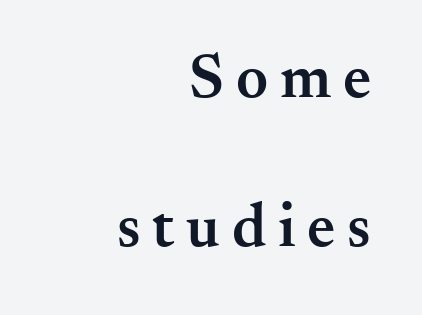
The image shows 62 px semibold serif type, upright; set right-aligned, loose line spacing (2.41x), not underlined; medium stroke contrast and a small x-height.
